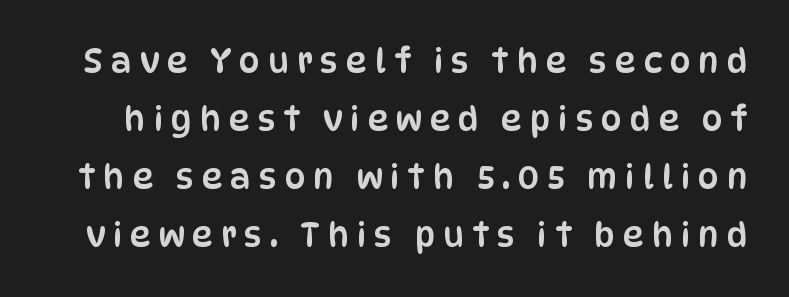
Does the type have serifs? No, each stem ends abruptly. Designer's note — italics off, roman on. Varying glyph widths throughout — classic text-font behaviour. Descenders hang freely into open space. The tracking reads as deliberately expanded to a designer's eye.
